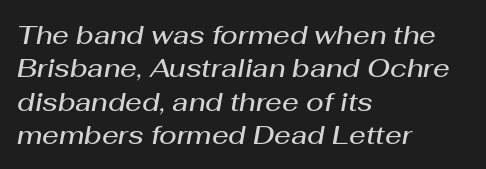
Observe the ordinary spacing: letters are neighbours, not strangers. This rendering features lettering with no underline. Teacher's note: observe the even left margin — that is flush-left alignment. The space between consecutive lines is moderate.
